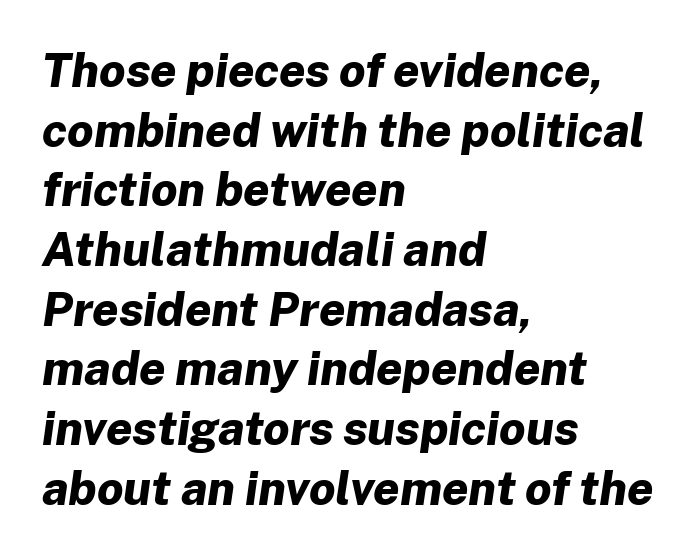
Q: Is the text bold? A: Yes.
Q: Is the text italic (slanted)? A: Yes, it leans right by about 8 degrees.
Q: Is the text underlined? A: No.
Q: How is the paragraph aligned? A: Left-aligned.
Q: Is the spacing between letters normal or unusually wide? A: Normal.
Q: Is the spacing between lines tight, normal or loose? A: Normal.
Q: Width (condensed, normal, or wide)? A: Normal.
Q: Stroke contrast? A: Low.
Q: x-height? A: Medium.
Q: Monospaced? A: No.
